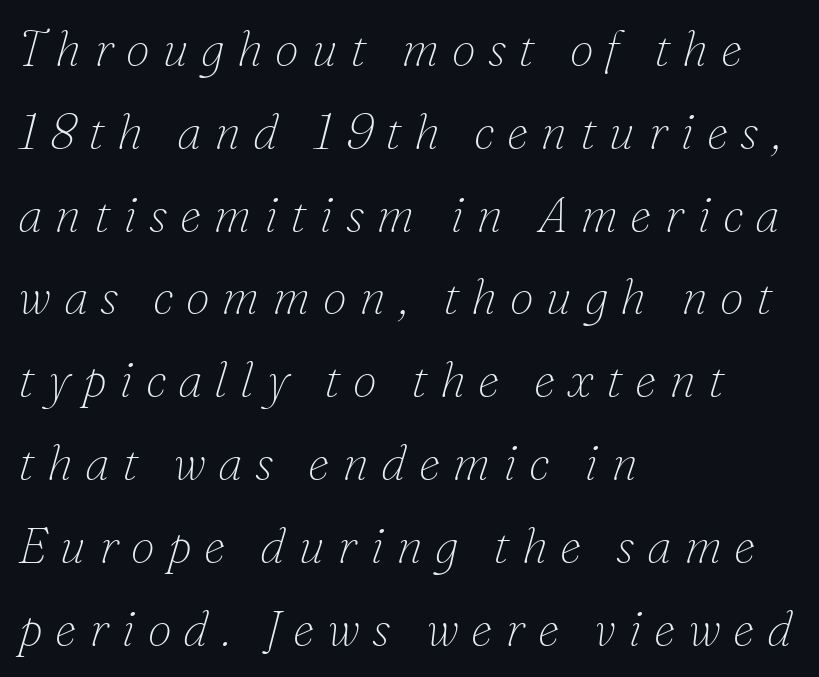
The image shows 49 px thin serif type, italic (leaning right); set left-aligned, normal line spacing (1.69x), unusually wide letter spacing (+0.25 em), not underlined; low stroke contrast and a small x-height.
